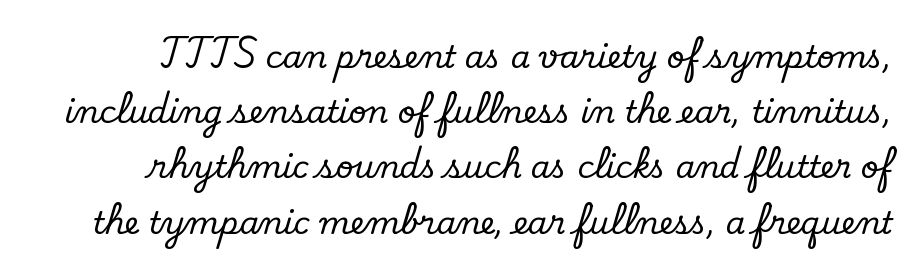
{"serif": "yes", "width": "normal", "stroke_contrast": "low", "x_height": "small", "monospaced": "no", "underline": "no", "line_spacing_ratio": 1.78, "letter_spacing": "normal", "letter_spacing_em": 0.0, "glyph_px": 31}
